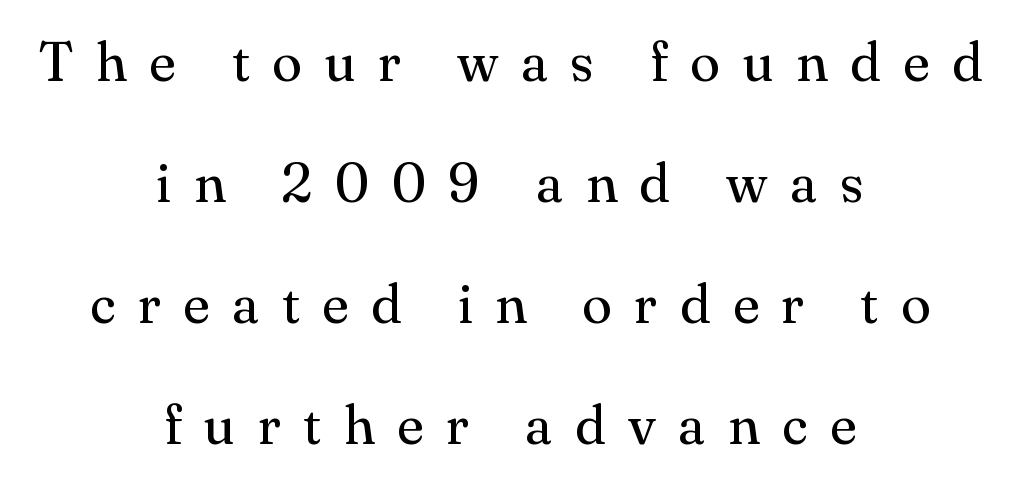
Q: Is the text bold? A: No.
Q: Is the text italic (slanted)? A: No, it is upright.
Q: Is the typeface a serif or a sans-serif typeface? A: Serif.
Q: Is the text underlined? A: No.
Q: How is the paragraph aligned? A: Centered.
Q: Is the spacing between letters normal or unusually wide? A: Unusually wide.
Q: Is the spacing between lines tight, normal or loose? A: Loose.
Q: Width (condensed, normal, or wide)? A: Normal.
Q: Stroke contrast? A: Medium.
Q: x-height? A: Small.
Q: Monospaced? A: No.
